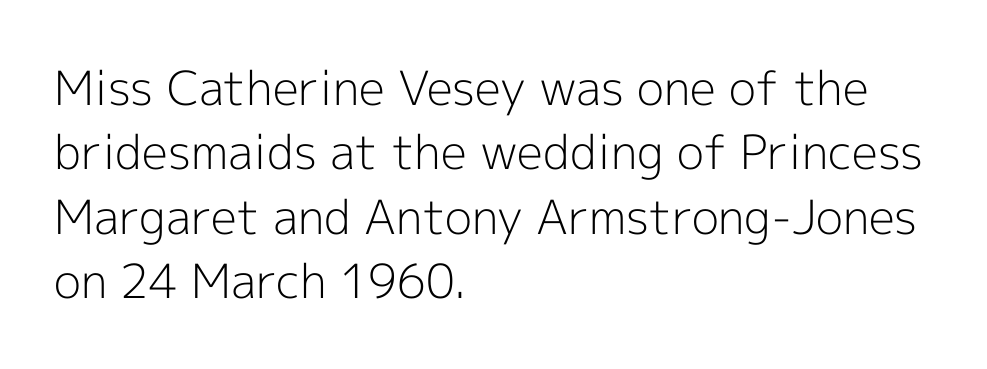
{"serif": "no", "italic": "no", "bold": "no", "weight": "light", "width": "normal", "x_height": "medium", "monospaced": "no", "underline": "no", "align": "left", "line_spacing": "normal", "line_spacing_ratio": 1.37, "letter_spacing": "normal", "letter_spacing_em": 0.0, "glyph_px": 47}
